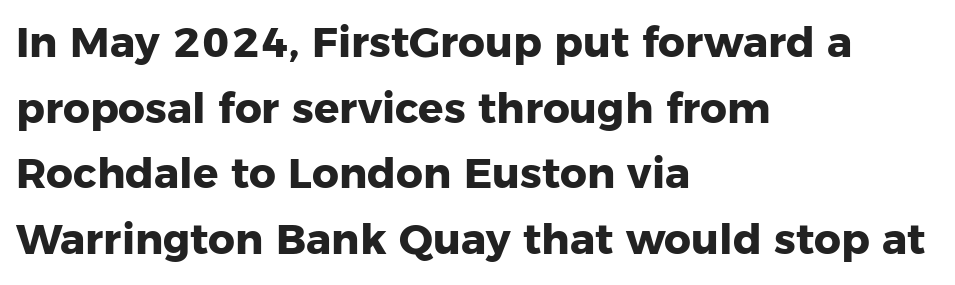
Q: Is the text bold? A: Yes.
Q: Is the text italic (slanted)? A: No, it is upright.
Q: Is the typeface a serif or a sans-serif typeface? A: Sans-serif.
Q: Is the text underlined? A: No.
Q: How is the paragraph aligned? A: Left-aligned.
Q: Is the spacing between letters normal or unusually wide? A: Normal.
Q: Is the spacing between lines tight, normal or loose? A: Normal.
Q: Width (condensed, normal, or wide)? A: Normal.
Q: Stroke contrast? A: Low.
Q: x-height? A: Medium.
Q: Monospaced? A: No.
